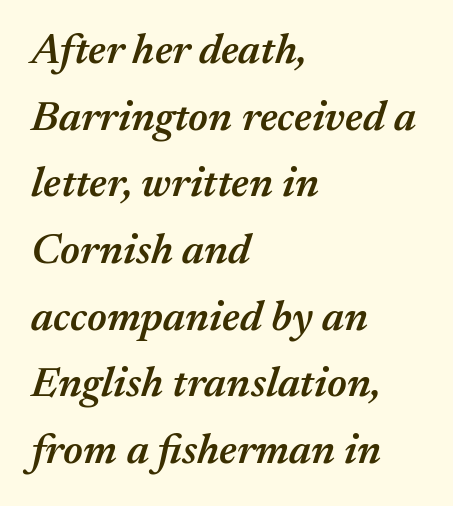
Left-aligned paragraph, ragged on the right. The glyphs are unaccompanied by any horizontal stroke below them. These lines carry some extra weight — a demibold, not a full bold. Slanted lettering throughout. The rendering uses natural spacing where letterforms have individual widths. Evenly set lines give the paragraph a standard silhouette.
